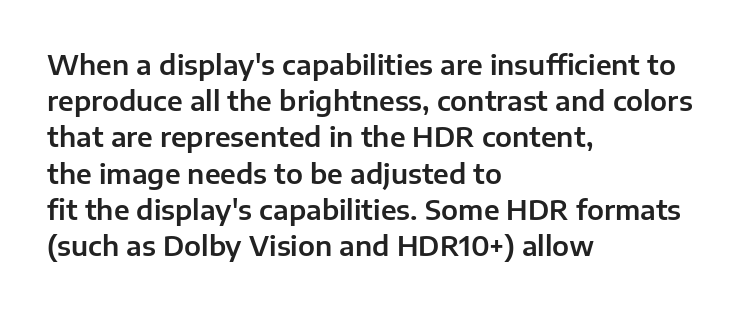
{"italic": "no", "underline": "no", "align": "left", "line_spacing": "normal", "line_spacing_ratio": 1.34, "letter_spacing": "normal", "letter_spacing_em": 0.0, "glyph_px": 27}
